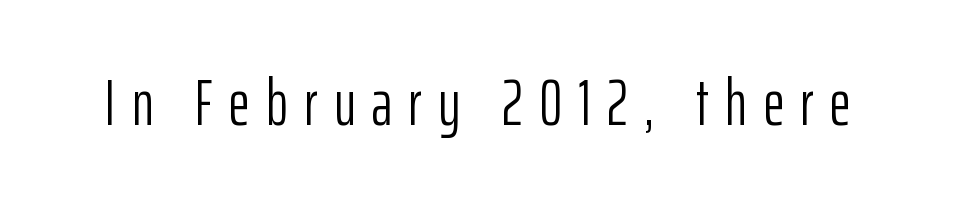
The gaps between neighbouring characters are conspicuously large. The weight would be labelled regular, book, light, or lighter still. Lines of text with bare space underneath. The font family rendered here belongs to the sans-serif group. This is the regular roman posture of the typeface.
